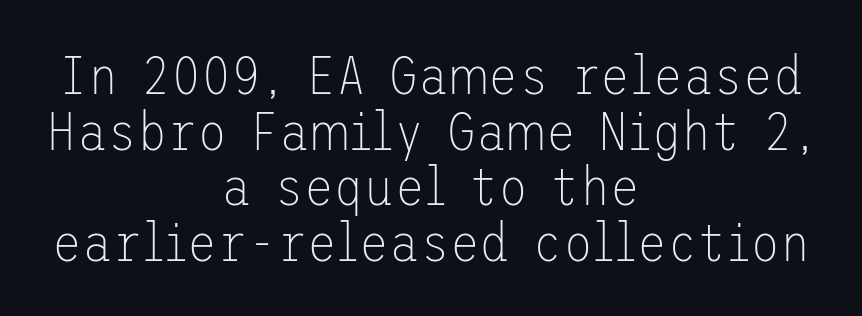
Each stroke keeps to a modest, everyday thickness or less. If you folded the block vertically in half, each line would mirror itself in length. The horizontal fit of the characters is conventional and even. Summary of vertical rhythm: compact, with narrow interline spacing. Underlining? Definitely not there. Examine the stroke ends and you'll find no serifs.
